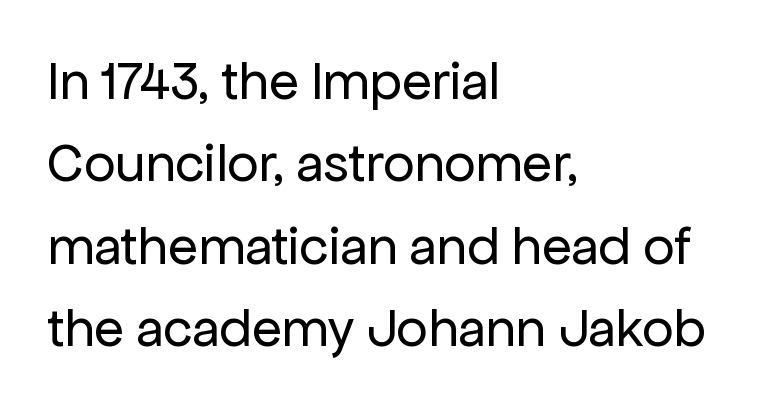
The image shows 55 px regular-weight sans-serif type, upright; set left-aligned, normal line spacing (1.5x), normal letter spacing, not underlined; low stroke contrast and a medium x-height.
